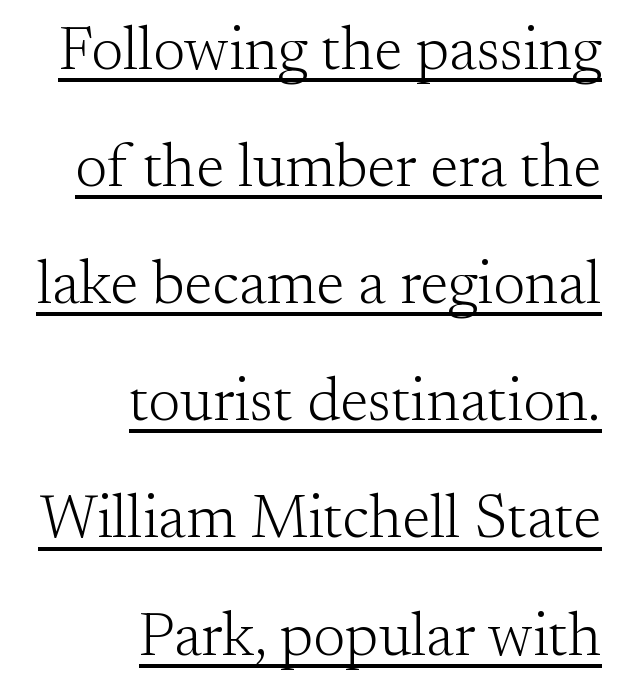
The image shows 61 px light serif type, upright; set right-aligned, loose line spacing (1.92x), normal letter spacing, underlined; medium stroke contrast and a small x-height.
